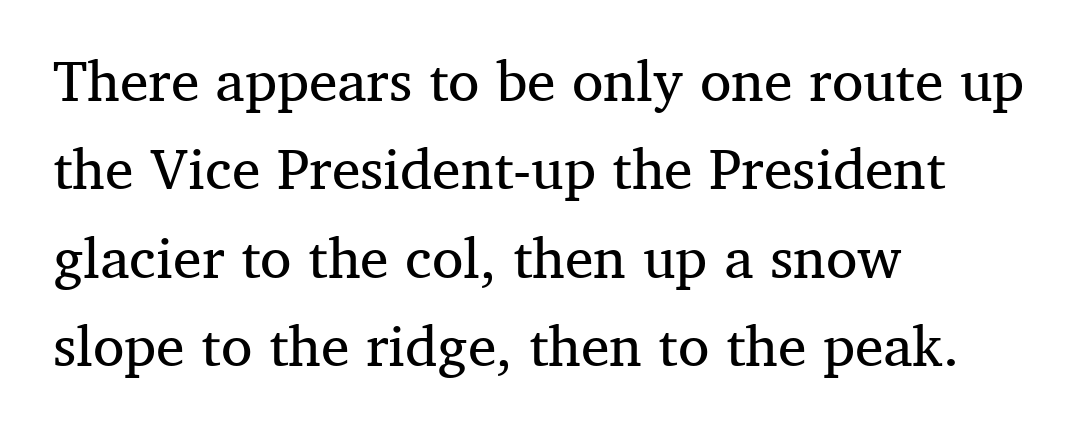
The image shows 57 px regular-weight serif type, upright; set left-aligned, normal line spacing (1.55x), normal letter spacing, not underlined; medium stroke contrast and a medium x-height.
